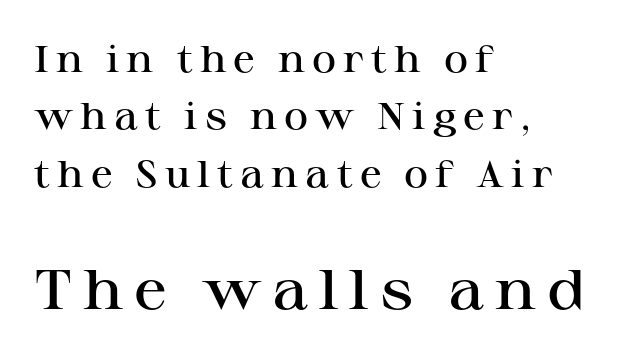
Q: Is the text bold? A: Semi-bold.
Q: Is the text italic (slanted)? A: No, it is upright.
Q: Is the typeface a serif or a sans-serif typeface? A: Serif.
Q: Is the text underlined? A: No.
Q: How is the paragraph aligned? A: Left-aligned.
Q: Is the spacing between lines tight, normal or loose? A: Normal.
Q: Which block of text is set in a larger size, the first (top) or the second (bottom)? A: The second (bottom) one.
Q: Width (condensed, normal, or wide)? A: Wide.
Q: Stroke contrast? A: High.
Q: x-height? A: Medium.
Q: Monospaced? A: No.
